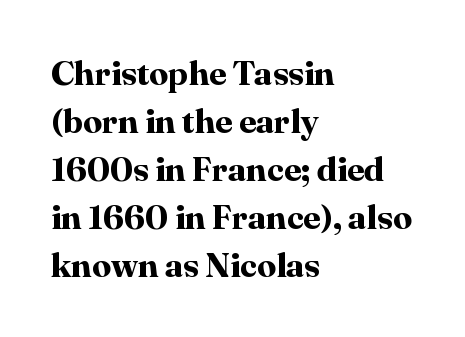
Q: Is the text bold? A: Yes.
Q: Is the text italic (slanted)? A: No, it is upright.
Q: Is the typeface a serif or a sans-serif typeface? A: Serif.
Q: Is the text underlined? A: No.
Q: How is the paragraph aligned? A: Left-aligned.
Q: Is the spacing between letters normal or unusually wide? A: Normal.
Q: Is the spacing between lines tight, normal or loose? A: Normal.
Q: Width (condensed, normal, or wide)? A: Normal.
Q: Stroke contrast? A: High.
Q: x-height? A: Medium.
Q: Monospaced? A: No.
